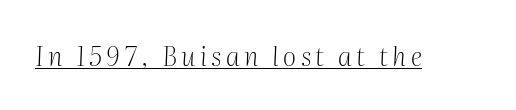
The image shows 26 px text type, italic (leaning right); set underlined.
